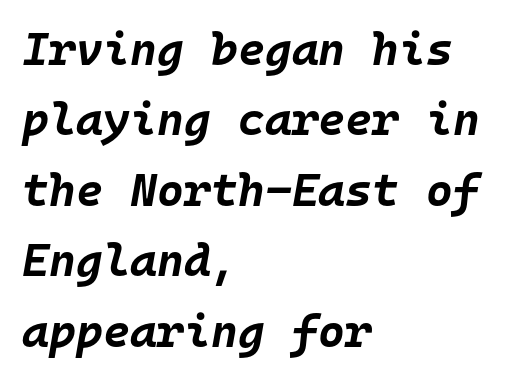
The image shows 46 px bold type, italic (leaning right), monospaced; set left-aligned, normal line spacing (1.53x), normal letter spacing, not underlined; low stroke contrast and a large x-height.
